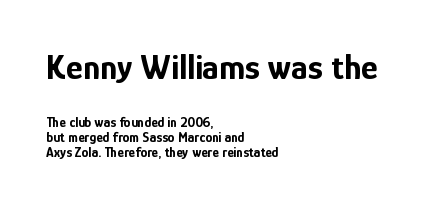
{"serif": "no", "italic": "no", "bold": "yes", "weight": "bold", "width": "condensed", "stroke_contrast": "low", "x_height": "medium", "monospaced": "no", "underline": "no", "align": "left", "line_spacing": "tight", "line_spacing_ratio": 1.08, "letter_spacing": "normal", "letter_spacing_em": 0.0, "larger_block": "first", "size_ratio": 2.57, "glyph_px": 36}
